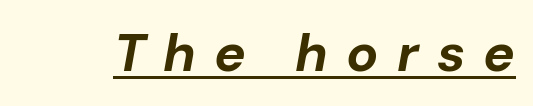
The image shows 53 px bold type, italic (leaning right); set unusually wide letter spacing (+0.34 em), underlined; low stroke contrast and a medium x-height.
